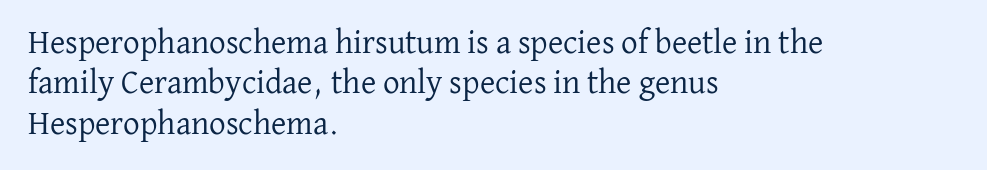
Q: Is the text bold? A: No.
Q: Is the text italic (slanted)? A: No, it is upright.
Q: Is the typeface a serif or a sans-serif typeface? A: Serif.
Q: Is the text underlined? A: No.
Q: How is the paragraph aligned? A: Left-aligned.
Q: Is the spacing between letters normal or unusually wide? A: Normal.
Q: Width (condensed, normal, or wide)? A: Normal.
Q: Stroke contrast? A: Low.
Q: x-height? A: Medium.
Q: Monospaced? A: No.
